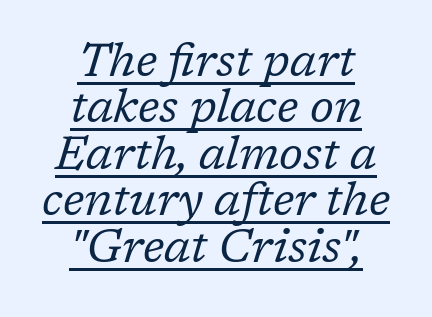
Characters follow at the spacing the type designer built in. The text carries the slant typical of an italic or oblique font. The type family on display is of the serif kind. Line spacing here is tight. The typesetter chose a symmetrical, centered arrangement here. A typographer would call this underscored text.
